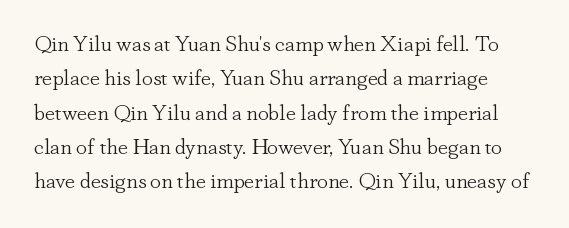
When letters stand straight like this, we call the style roman or upright. Compared with typical body copy, the letter spacing here is the same. The words here are not underlined. No letter is thick-stroked: the sample isn't bold.
